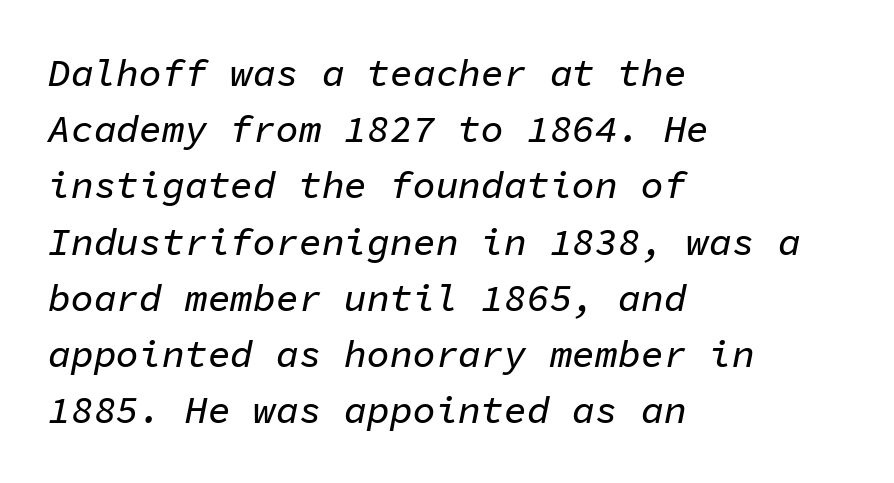
Q: Is the text italic (slanted)? A: Yes, it leans right by about 11 degrees.
Q: Is the text underlined? A: No.
Q: How is the paragraph aligned? A: Left-aligned.
Q: Is the spacing between letters normal or unusually wide? A: Normal.
Q: Is the spacing between lines tight, normal or loose? A: Normal.
Q: Width (condensed, normal, or wide)? A: Normal.
Q: Stroke contrast? A: Low.
Q: x-height? A: Medium.
Q: Monospaced? A: Yes.
